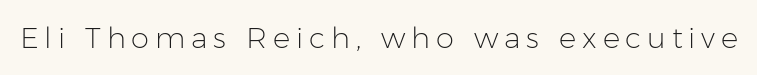
Q: Is the text bold? A: No.
Q: Is the text italic (slanted)? A: No, it is upright.
Q: Is the typeface a serif or a sans-serif typeface? A: Sans-serif.
Q: Is the text underlined? A: No.
Q: Is the spacing between letters normal or unusually wide? A: Unusually wide.
Q: Width (condensed, normal, or wide)? A: Normal.
Q: Stroke contrast? A: Low.
Q: x-height? A: Medium.
Q: Monospaced? A: No.
